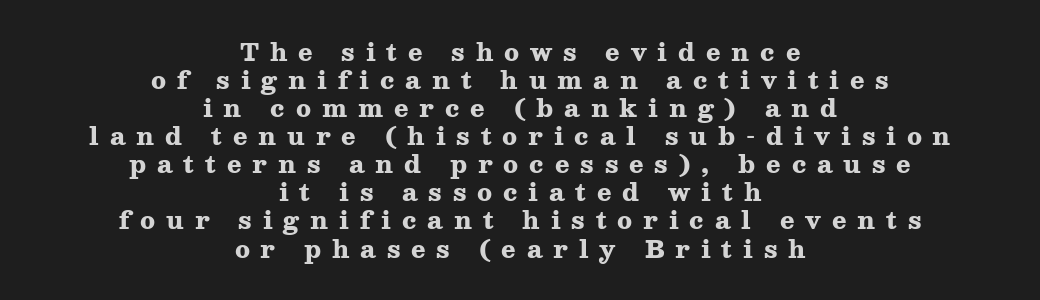
No word sits above an underline. Horizontal alignment here is central, giving a formal, balanced look. A roman cut, with each character standing at attention. Words appear elongated and porous because spacing is wide. Each glyph is drawn with heavy, bold strokes.
